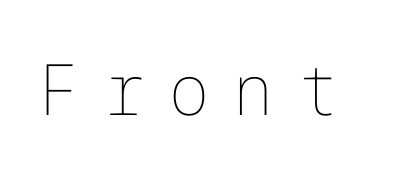
{"italic": "no", "bold": "no", "weight": "thin", "width": "normal", "stroke_contrast": "low", "x_height": "medium", "underline": "no", "letter_spacing": "wide", "letter_spacing_em": 0.35, "glyph_px": 71}
